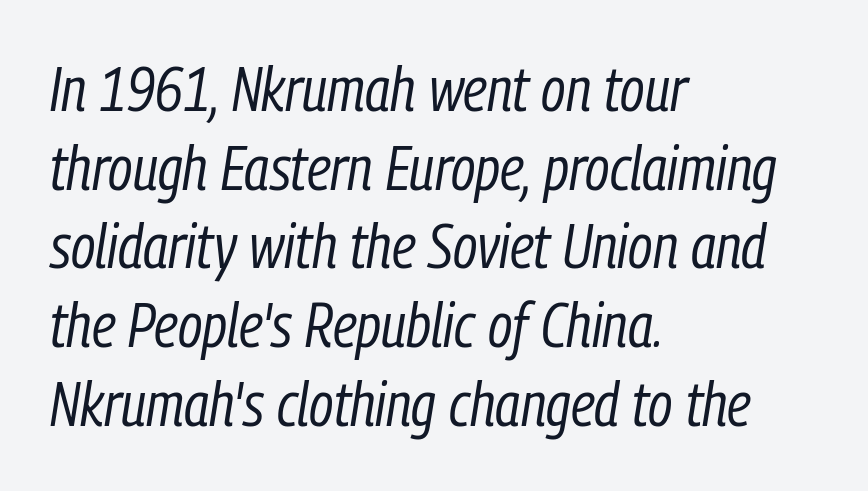
The image shows 62 px regular-weight, condensed type, italic (leaning right); set left-aligned, normal line spacing (1.27x), normal letter spacing, not underlined; low stroke contrast and a medium x-height.
